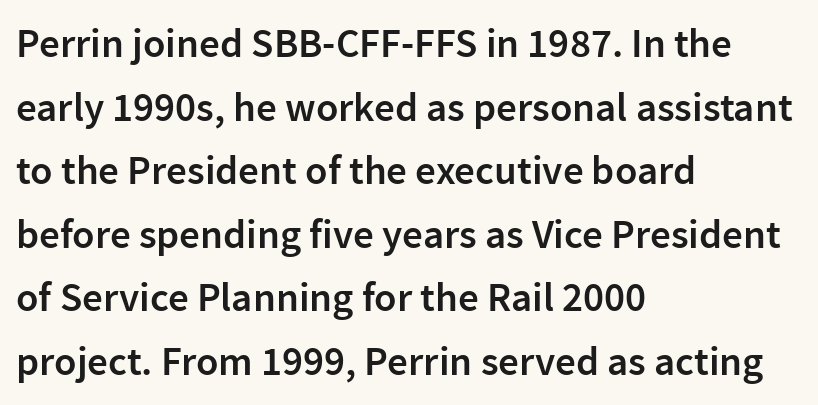
If you measured baseline to baseline, you'd find a middling distance. Anything drawn beneath the words? Only blank space. This is moderately heavy type, rendered in semibold. Spacing verdict: proportional, widths tailored to each character.
